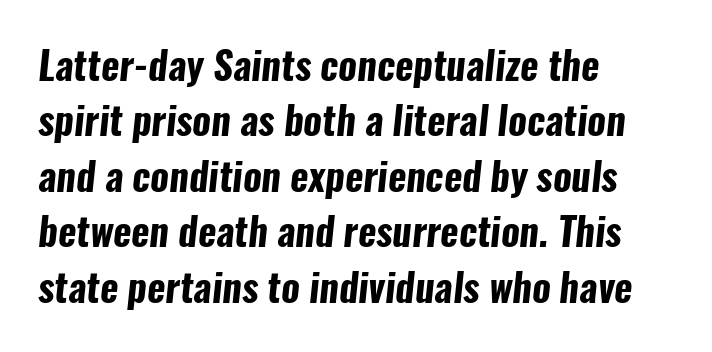
Q: Is the text bold? A: Yes.
Q: Is the typeface a serif or a sans-serif typeface? A: Sans-serif.
Q: Is the text underlined? A: No.
Q: How is the paragraph aligned? A: Left-aligned.
Q: Is the spacing between letters normal or unusually wide? A: Normal.
Q: Is the spacing between lines tight, normal or loose? A: Normal.
Q: Width (condensed, normal, or wide)? A: Condensed.
Q: Stroke contrast? A: Low.
Q: x-height? A: Medium.
Q: Monospaced? A: No.
